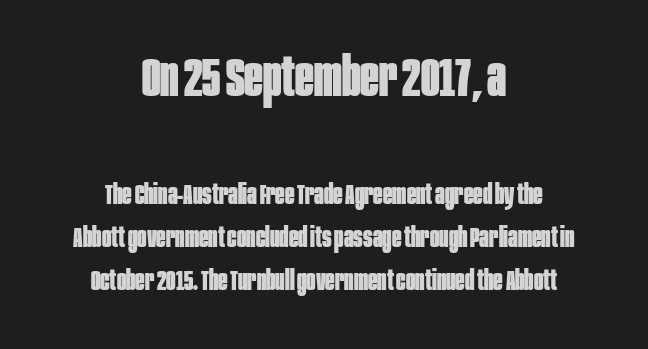
The image shows 55 px bold, condensed sans-serif type, upright; set centered, normal line spacing (1.54x), normal letter spacing, not underlined; the first (top) block is 1.96x larger; low stroke contrast and a large x-height.
